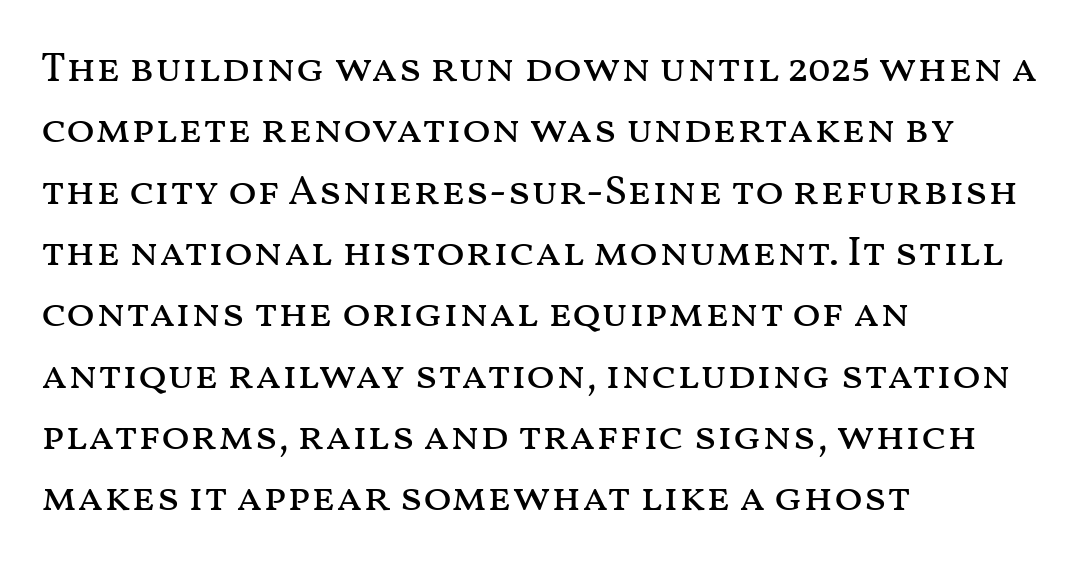
The image shows 42 px regular-weight, wide type, upright; set left-aligned, normal line spacing (1.46x), normal letter spacing, not underlined; medium stroke contrast and a medium x-height.
